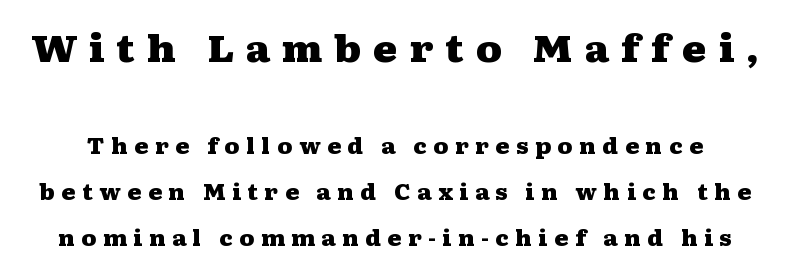
{"serif": "yes", "italic": "no", "bold": "yes", "weight": "heavy", "width": "wide", "stroke_contrast": "medium", "x_height": "medium", "monospaced": "no", "underline": "no", "line_spacing": "loose", "line_spacing_ratio": 2.2, "letter_spacing": "wide", "letter_spacing_em": 0.31, "larger_block": "first", "size_ratio": 1.76, "glyph_px": 37}
